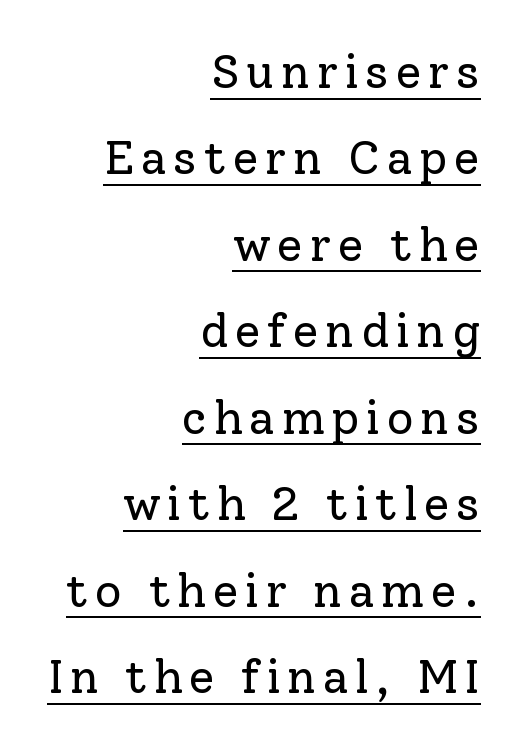
The image shows 47 px regular-weight serif type, upright; set right-aligned, line spacing 1.84x, underlined; low stroke contrast and a medium x-height.
